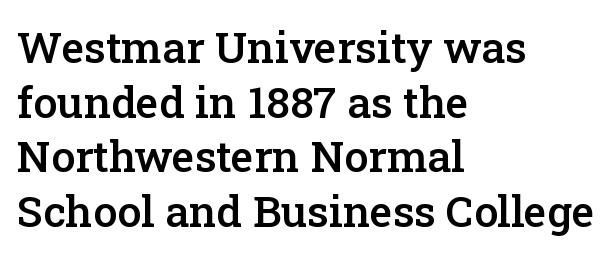
{"serif": "yes", "italic": "no", "bold": "semi", "weight": "semibold", "width": "normal", "stroke_contrast": "low", "x_height": "medium", "monospaced": "no", "underline": "no", "align": "left", "line_spacing": "normal", "line_spacing_ratio": 1.27, "letter_spacing": "normal", "letter_spacing_em": 0.0, "glyph_px": 43}
